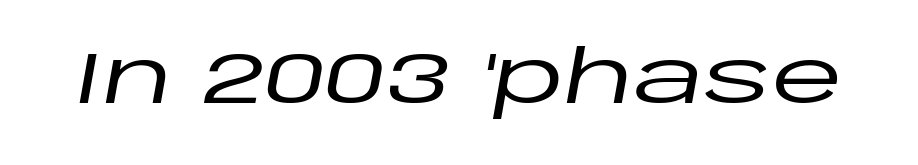
The image shows 73 px wide type, italic (leaning right); set normal letter spacing, not underlined; low stroke contrast and a large x-height.
